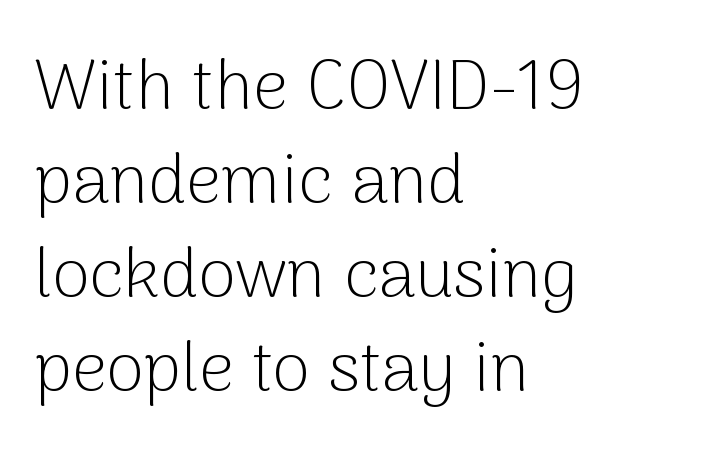
The rows are spaced the way most documents space them. Here the glyphs are tracked normally, forming tight word shapes. Unbolded letterforms with no extra heft. Classification — sans serif. The strip under each line holds only bare page. This sample has the flowing, uneven cadence of proportional lettering.
